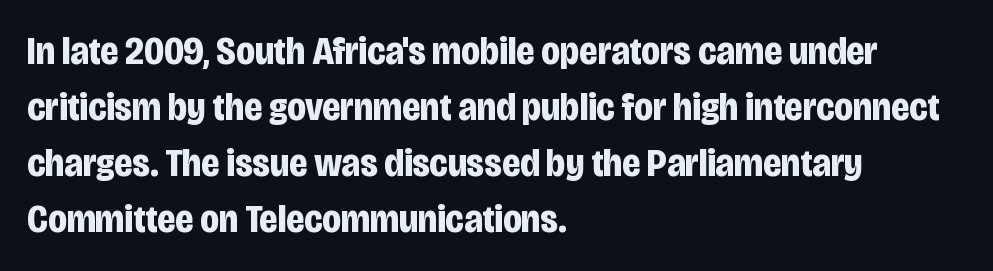
Notice how descenders clear the ascenders below comfortably — that's standard leading. Bold? Absolutely — the strokes are thick and heavy. Characters follow at the spacing the type designer built in. Spacing verdict: proportional, widths tailored to each character. The zone under the glyphs is completely vacant.
